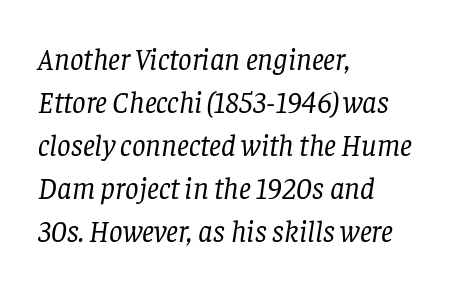
{"serif": "yes", "italic": "yes", "lean": "right", "slant_degrees": 8, "bold": "no", "weight": "regular", "width": "normal", "stroke_contrast": "low", "x_height": "large", "monospaced": "no", "underline": "no", "align": "left", "line_spacing": "normal", "line_spacing_ratio": 1.43, "letter_spacing": "normal", "letter_spacing_em": 0.0, "glyph_px": 30}
